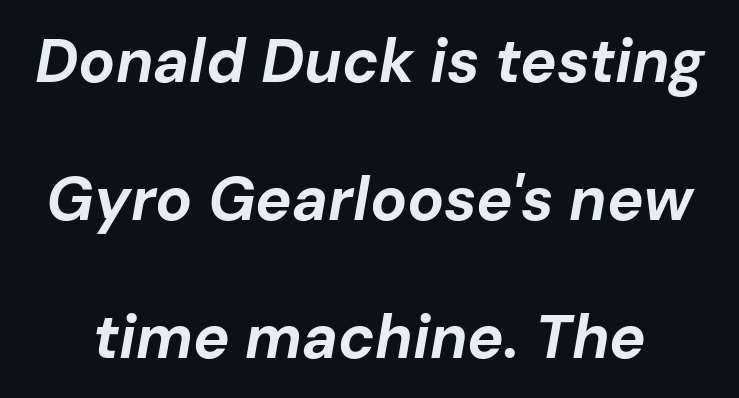
{"italic": "yes", "lean": "right", "slant_degrees": 10, "bold": "yes", "weight": "bold", "width": "normal", "stroke_contrast": "low", "x_height": "medium", "monospaced": "no", "underline": "no", "line_spacing": "loose", "line_spacing_ratio": 2.26, "letter_spacing": "normal", "letter_spacing_em": 0.0, "glyph_px": 61}
